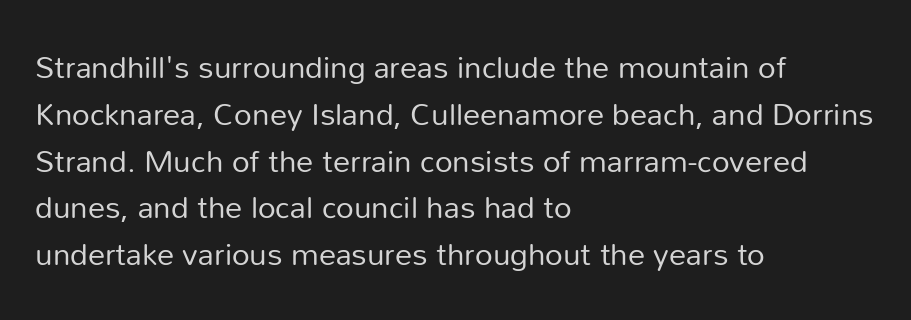
Q: Is the text bold? A: No.
Q: Is the text italic (slanted)? A: No, it is upright.
Q: Is the typeface a serif or a sans-serif typeface? A: Sans-serif.
Q: Is the text underlined? A: No.
Q: How is the paragraph aligned? A: Left-aligned.
Q: Is the spacing between letters normal or unusually wide? A: Normal.
Q: Is the spacing between lines tight, normal or loose? A: Normal.
Q: Width (condensed, normal, or wide)? A: Normal.
Q: Stroke contrast? A: Low.
Q: x-height? A: Medium.
Q: Monospaced? A: No.
